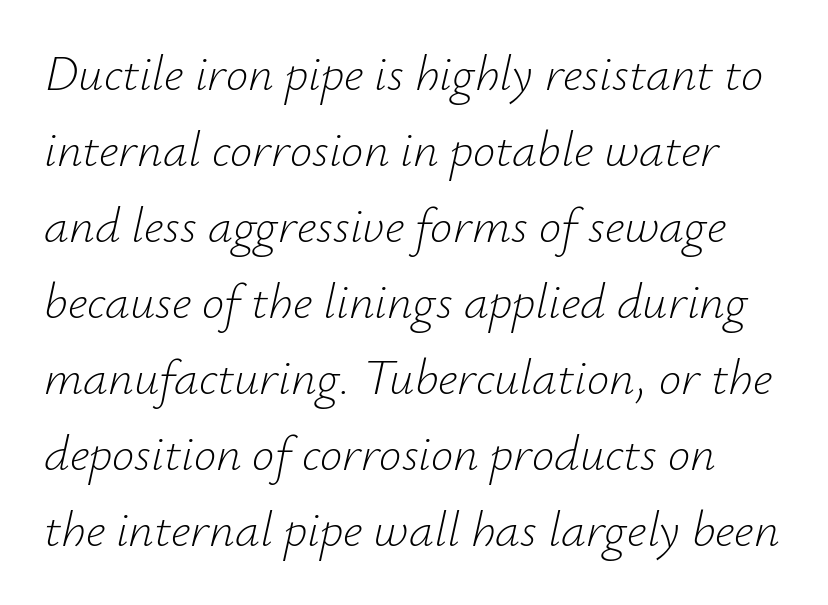
{"italic": "yes", "lean": "right", "slant_degrees": 12, "bold": "no", "weight": "light", "width": "normal", "stroke_contrast": "low", "x_height": "small", "monospaced": "no", "underline": "no", "line_spacing": "normal", "line_spacing_ratio": 1.52, "letter_spacing": "normal", "letter_spacing_em": 0.0, "glyph_px": 50}
